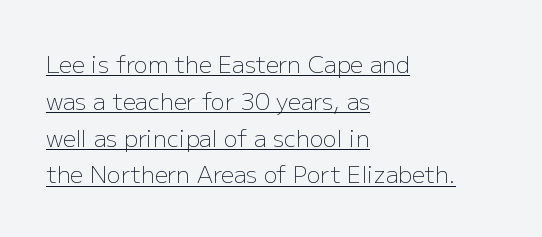
The text block is weighted toward the left margin, trailing off unevenly rightward. The gaps between neighbouring characters are ordinary and unremarkable. Compared with a typical body face, this is equally light or lighter still. The rendering uses the underline text-decoration. Line spacing here is normal.
